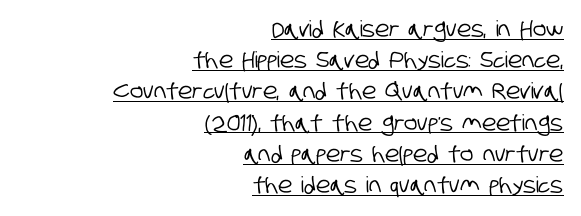
The image shows 22 px text type; set right-aligned, normal line spacing (1.42x), normal letter spacing, underlined.
